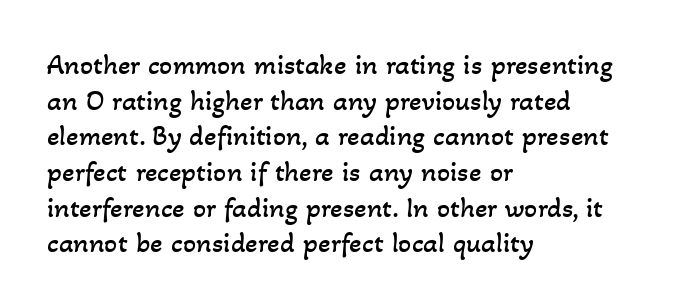
{"bold": "no", "weight": "regular", "width": "normal", "stroke_contrast": "low", "x_height": "small", "monospaced": "no", "underline": "no", "align": "left", "line_spacing_ratio": 1.23, "letter_spacing": "normal", "letter_spacing_em": 0.0, "glyph_px": 29}
